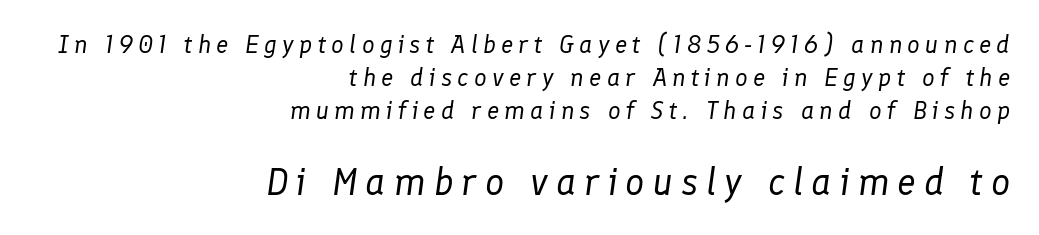
A bare baseline throughout the passage. The block sitting lower on the canvas is the one with enlarged characters. You could not count columns in this text — the font is proportionally spaced. The gaps between neighbouring characters are conspicuously large. Each new line begins a customary step beneath the previous one.
